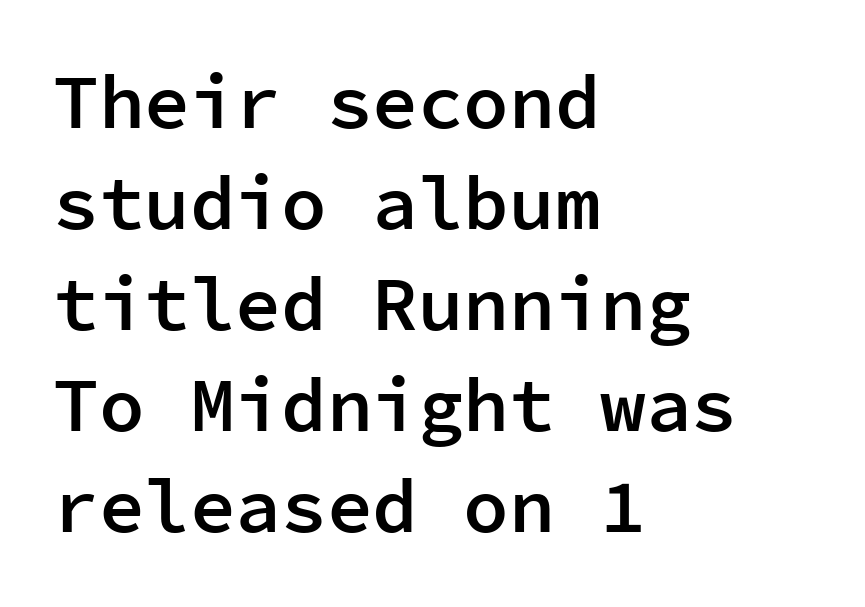
Each letter's strokes conclude bluntly, with no projecting serifs. Monospaced: the letters line up in strict vertical columns. Plain, unruled lines of type. The type sits square on the baseline with zero lean. How would I describe the line gaps? Plain and ordinary.
